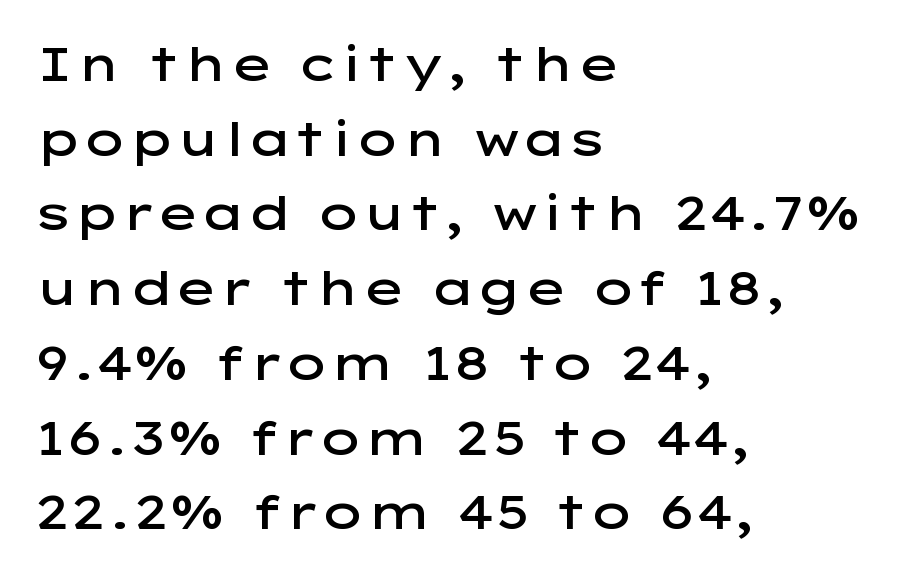
Has an underline been added? It has not. Stems and bowls a touch heavier than normal — semibold. Is this a sans? Yes — the strokes have no serifs. This sample uses an upright cut, with every glyph sitting square on the baseline.
